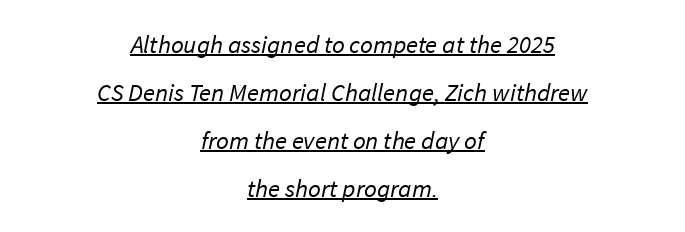
The image shows 25 px text type; set centered, loose line spacing (1.92x), normal letter spacing, underlined.
